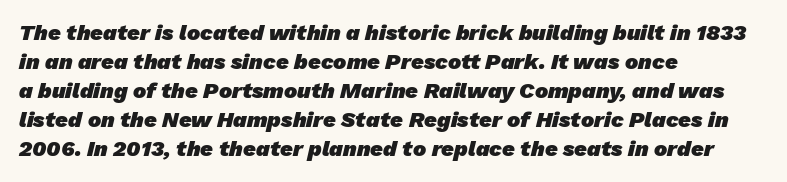
The image shows 22 px bold type; set left-aligned, normal line spacing (1.32x), normal letter spacing, not underlined.
